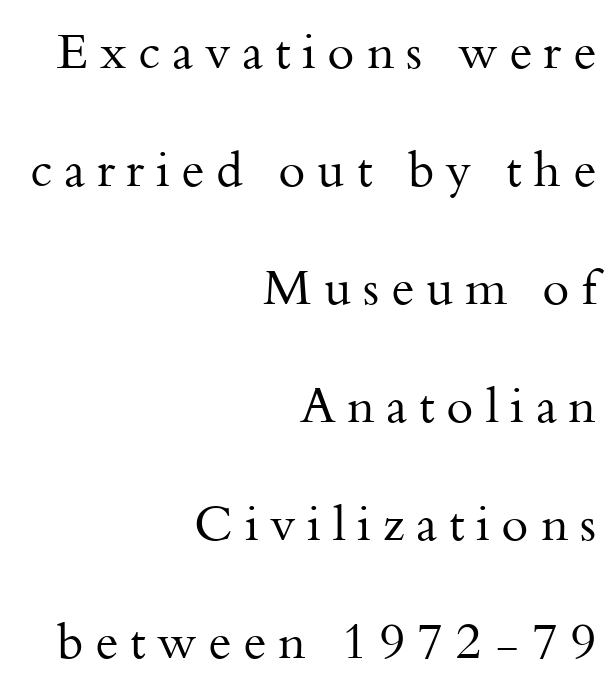
Font category for this specimen: serif. These lines are rendered in a variable-pitch font. The setting favours the right margin, as signatures and pull-quotes sometimes do. Vertical stems look standard width or narrower in stroke. The specimen reads as upright at a glance.
